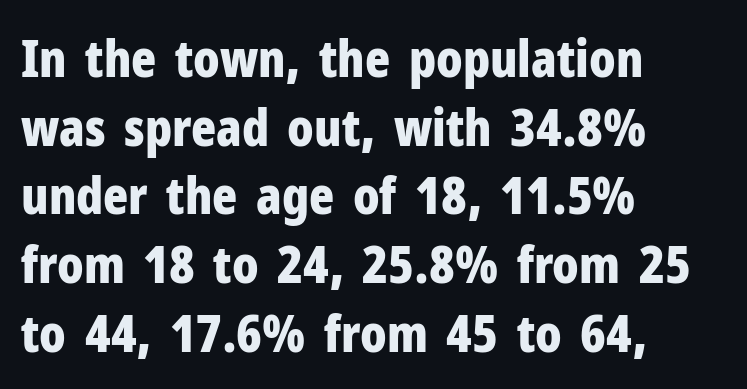
Every stem runs plumb, perpendicular to the baseline. Each word holds together tightly as a unit, with standard inter-letter gaps. Nothing sits at the stroke ends, so this counts as sans-serif. Leading matches the norm, producing a regular column. Horizontally, the lines are justified to the leading edge only. Do the characters align in a grid? No, the font is proportional.
